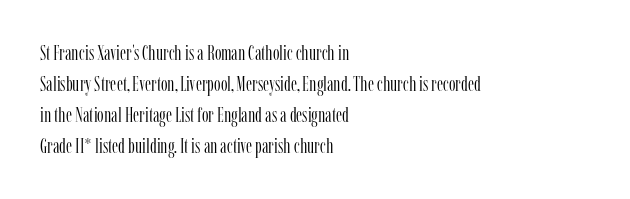
The image shows 21 px text type, upright; set left-aligned, normal line spacing (1.47x), normal letter spacing, not underlined.
